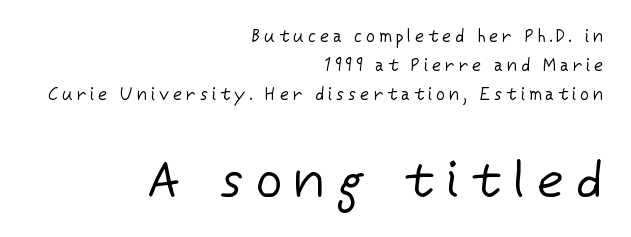
{"serif": "no", "italic": "no", "bold": "no", "weight": "regular", "width": "normal", "stroke_contrast": "low", "x_height": "medium", "monospaced": "no", "underline": "no", "align": "right", "line_spacing_ratio": 1.71, "letter_spacing": "wide", "letter_spacing_em": 0.25, "larger_block": "second", "size_ratio": 3.0, "glyph_px": 51}
